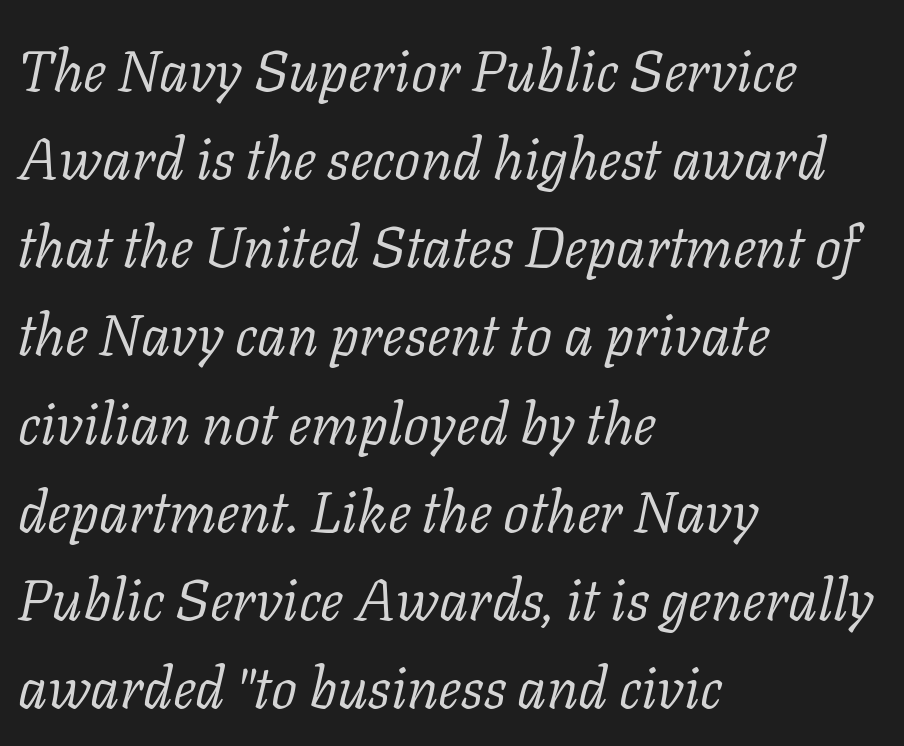
Q: Is the text bold? A: No.
Q: Is the text italic (slanted)? A: Yes, it leans right by about 11 degrees.
Q: Is the typeface a serif or a sans-serif typeface? A: Serif.
Q: Is the text underlined? A: No.
Q: How is the paragraph aligned? A: Left-aligned.
Q: Is the spacing between letters normal or unusually wide? A: Normal.
Q: Is the spacing between lines tight, normal or loose? A: Normal.
Q: Width (condensed, normal, or wide)? A: Normal.
Q: Stroke contrast? A: Low.
Q: x-height? A: Medium.
Q: Monospaced? A: No.
